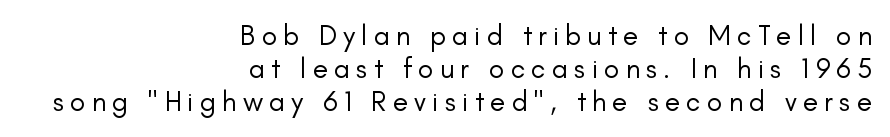
Serifs: no, the terminals of the letterforms are clean. Typeset ragged left — the right edge is the straight one. Is the type heavy? It reads as light-to-regular instead. The rendering uses natural spacing where letterforms have individual widths.
